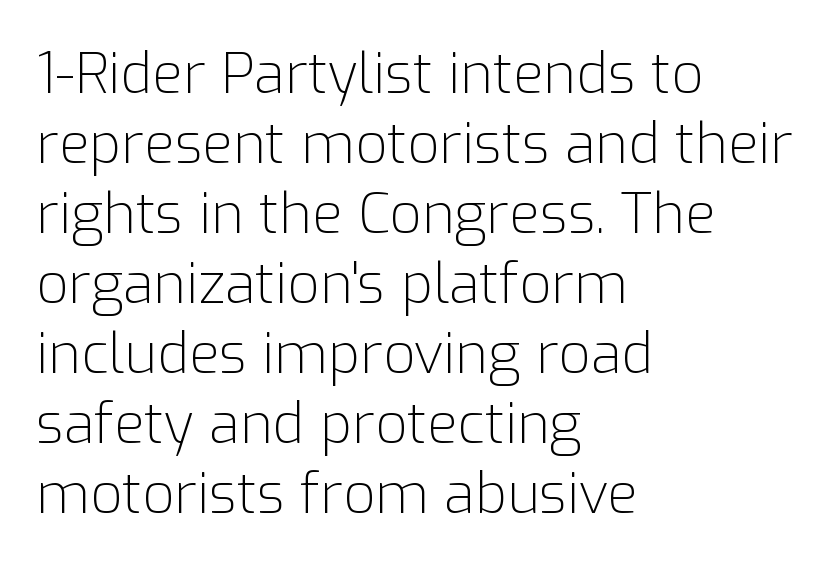
Q: Is the text bold? A: No.
Q: Is the text italic (slanted)? A: No, it is upright.
Q: Is the typeface a serif or a sans-serif typeface? A: Sans-serif.
Q: Is the text underlined? A: No.
Q: How is the paragraph aligned? A: Left-aligned.
Q: Is the spacing between letters normal or unusually wide? A: Normal.
Q: Is the spacing between lines tight, normal or loose? A: Normal.
Q: Width (condensed, normal, or wide)? A: Normal.
Q: Stroke contrast? A: Low.
Q: x-height? A: Medium.
Q: Monospaced? A: No.
